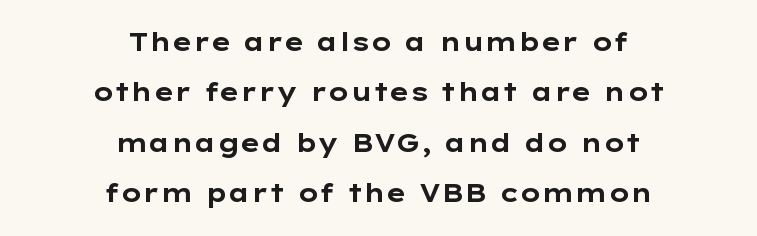
This sample uses an upright cut, with every glyph sitting square on the baseline. Letter spacing: default. These lines are centered, leaving both edges ragged. The glyphs are unaccompanied by any horizontal stroke below them.
